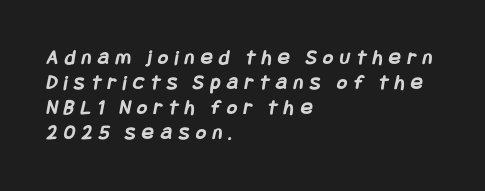
The space beneath each line is pristine and unruled. Students, note that the glyphs here are deliberately spaced far apart. Line beginnings align vertically; line endings do not. The designer dialed line spacing down below the default. Plenty of ink on the page — the face is bold.
